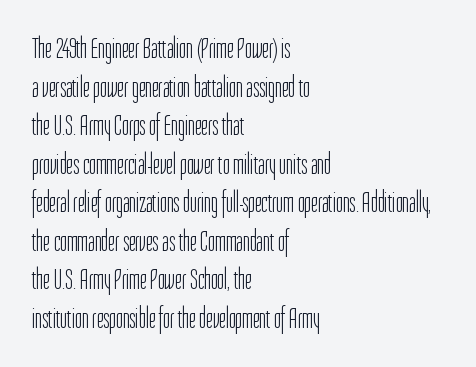
Q: Is the text bold? A: No.
Q: Is the text italic (slanted)? A: No, it is upright.
Q: Is the typeface a serif or a sans-serif typeface? A: Sans-serif.
Q: Is the text underlined? A: No.
Q: How is the paragraph aligned? A: Left-aligned.
Q: Is the spacing between letters normal or unusually wide? A: Normal.
Q: Is the spacing between lines tight, normal or loose? A: Normal.
Q: Width (condensed, normal, or wide)? A: Condensed.
Q: Stroke contrast? A: Low.
Q: x-height? A: Medium.
Q: Monospaced? A: No.
